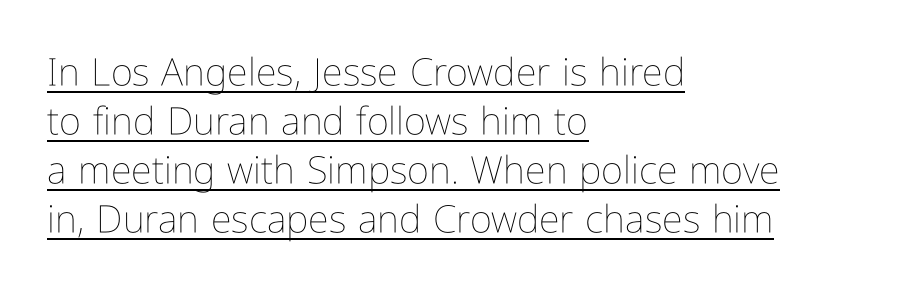
Q: Is the text bold? A: No.
Q: Is the text italic (slanted)? A: No, it is upright.
Q: Is the text underlined? A: Yes.
Q: How is the paragraph aligned? A: Left-aligned.
Q: Is the spacing between letters normal or unusually wide? A: Normal.
Q: Is the spacing between lines tight, normal or loose? A: Normal.
Q: Width (condensed, normal, or wide)? A: Condensed.
Q: Stroke contrast? A: Low.
Q: x-height? A: Medium.
Q: Monospaced? A: No.
